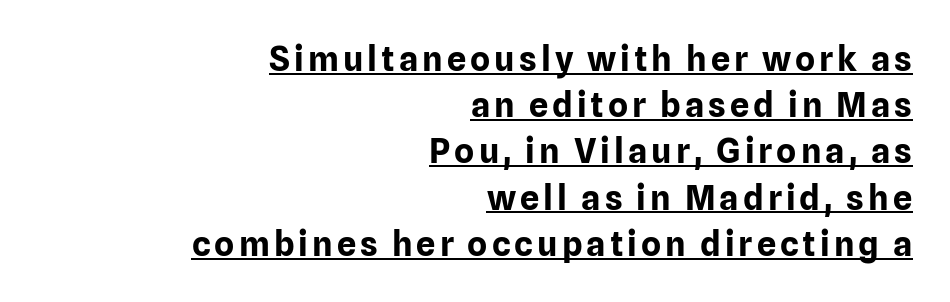
{"serif": "no", "italic": "no", "bold": "yes", "weight": "bold", "width": "normal", "stroke_contrast": "low", "x_height": "medium", "monospaced": "no", "underline": "yes", "align": "right", "line_spacing": "normal", "line_spacing_ratio": 1.36, "glyph_px": 34}
